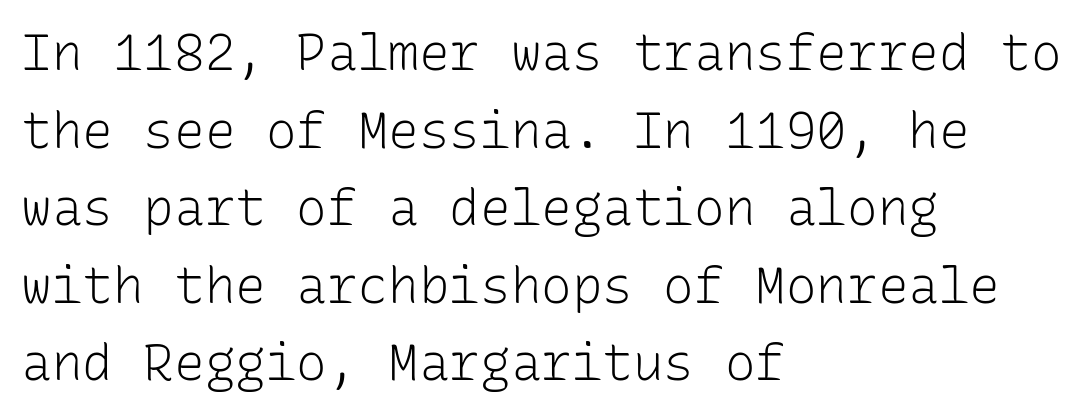
Q: Is the text bold? A: No.
Q: Is the text italic (slanted)? A: No, it is upright.
Q: Is the typeface a serif or a sans-serif typeface? A: Sans-serif.
Q: Is the text underlined? A: No.
Q: How is the paragraph aligned? A: Left-aligned.
Q: Is the spacing between letters normal or unusually wide? A: Normal.
Q: Is the spacing between lines tight, normal or loose? A: Normal.
Q: Width (condensed, normal, or wide)? A: Normal.
Q: Stroke contrast? A: Low.
Q: x-height? A: Medium.
Q: Monospaced? A: Yes.
